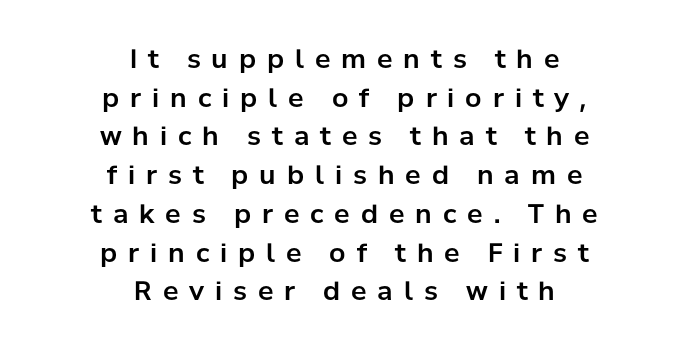
The image shows 26 px text type, upright; set centered, normal line spacing (1.49x), unusually wide letter spacing (+0.42 em), not underlined.
